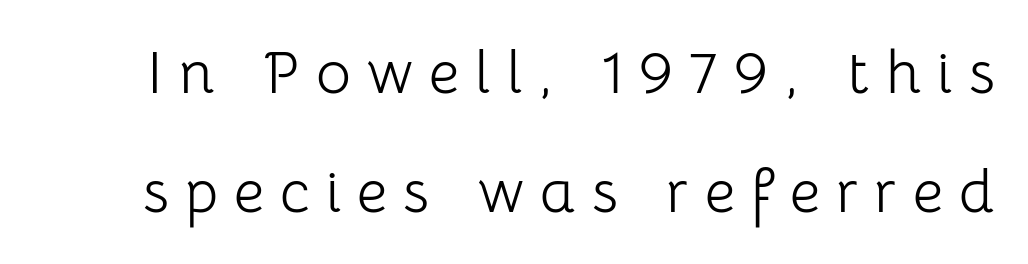
{"serif": "no", "italic": "no", "bold": "no", "weight": "light", "width": "normal", "stroke_contrast": "low", "x_height": "medium", "monospaced": "no", "underline": "no", "line_spacing": "loose", "line_spacing_ratio": 1.98, "letter_spacing": "wide", "letter_spacing_em": 0.27, "glyph_px": 60}
